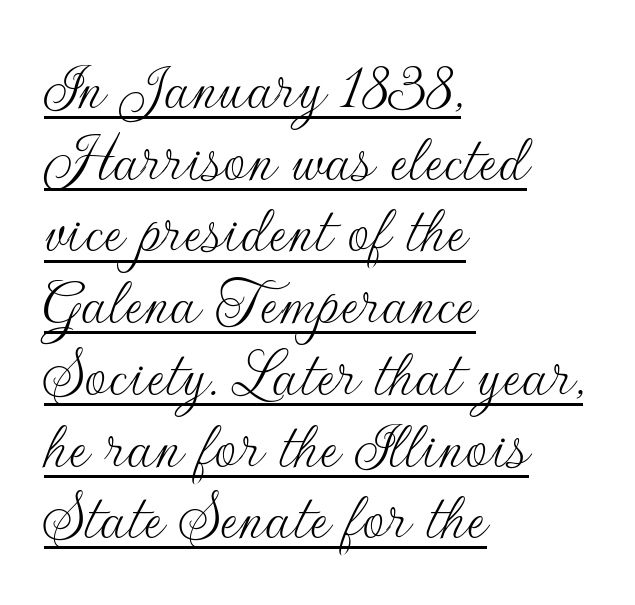
The face used here is proportionally spaced, like ordinary book or web type. The font family rendered here belongs to the sans-serif group. Beneath each row of characters lies a ruled line. Tracking here is standard; glyphs follow each other at the usual distance.
